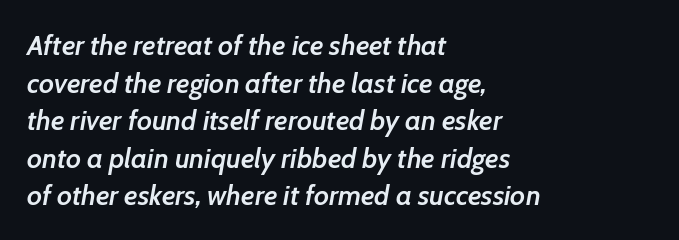
{"italic": "yes", "lean": "right", "slant_degrees": 7, "bold": "semi", "weight": "semibold", "width": "normal", "stroke_contrast": "low", "x_height": "medium", "monospaced": "no", "underline": "no", "align": "left", "line_spacing": "normal", "line_spacing_ratio": 1.34, "letter_spacing": "normal", "letter_spacing_em": 0.0, "glyph_px": 28}
